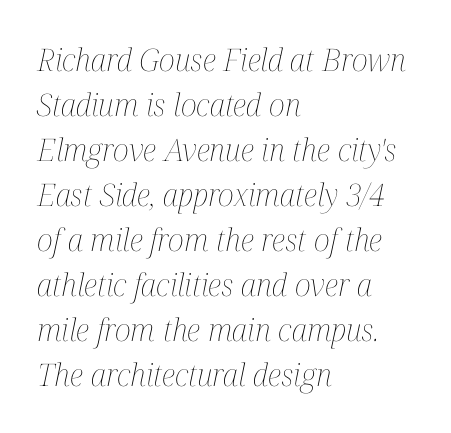
Q: Is the text bold? A: No.
Q: Is the text italic (slanted)? A: Yes, it leans right by about 12 degrees.
Q: Is the text underlined? A: No.
Q: How is the paragraph aligned? A: Left-aligned.
Q: Is the spacing between letters normal or unusually wide? A: Normal.
Q: Is the spacing between lines tight, normal or loose? A: Normal.
Q: Width (condensed, normal, or wide)? A: Condensed.
Q: Stroke contrast? A: Medium.
Q: x-height? A: Medium.
Q: Monospaced? A: No.
